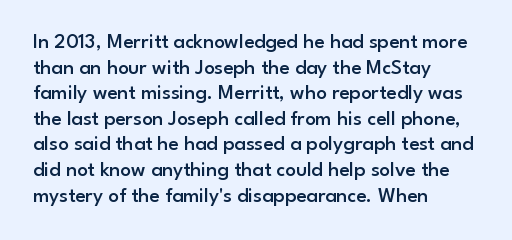
{"italic": "no", "bold": "semi", "underline": "no", "align": "left", "line_spacing_ratio": 1.22, "letter_spacing": "normal", "letter_spacing_em": 0.0, "glyph_px": 21}
